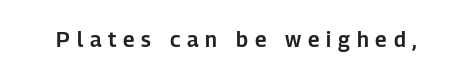
The image shows 21 px text type, upright; set unusually wide letter spacing (+0.32 em), not underlined.
